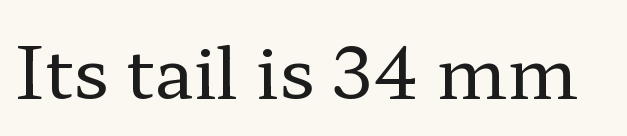
Q: Is the text bold? A: No.
Q: Is the text italic (slanted)? A: No, it is upright.
Q: Is the typeface a serif or a sans-serif typeface? A: Serif.
Q: Is the text underlined? A: No.
Q: Is the spacing between letters normal or unusually wide? A: Normal.
Q: Width (condensed, normal, or wide)? A: Wide.
Q: Stroke contrast? A: Low.
Q: x-height? A: Medium.
Q: Monospaced? A: No.
